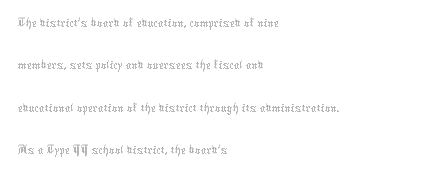
Each letter keeps its own natural width here, so spacing adapts to shape. The type sits square on the baseline with zero lean. Characters follow at the spacing the type designer built in. A bare baseline throughout the passage. Weight: not bold — regular or lighter.
